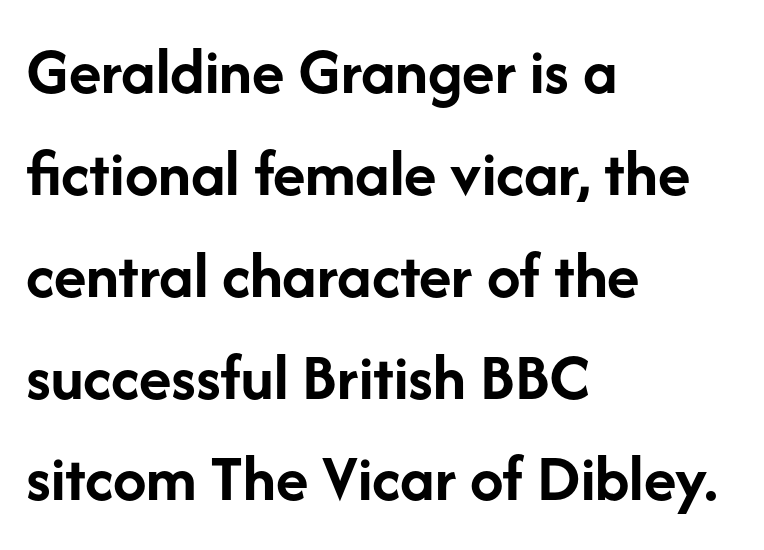
The passage shown stacks its lines at a standard gap. Horizontally, the lines are justified to the leading edge only. Here the glyphs are tracked normally, forming tight word shapes. Does the type have serifs? No, each stem ends abruptly. The strip under each line holds only bare page.
